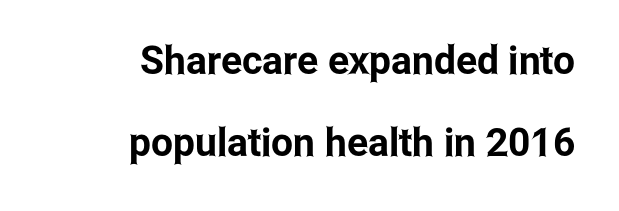
{"serif": "no", "italic": "no", "width": "condensed", "stroke_contrast": "low", "x_height": "medium", "monospaced": "no", "underline": "no", "align": "right", "line_spacing": "loose", "line_spacing_ratio": 2.11, "letter_spacing": "normal", "letter_spacing_em": 0.0, "glyph_px": 39}
